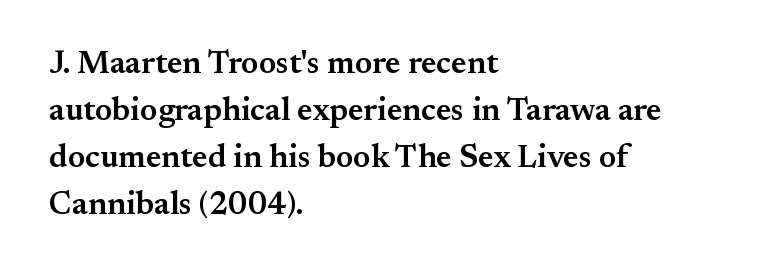
{"serif": "yes", "italic": "no", "bold": "semi", "weight": "semibold", "width": "normal", "stroke_contrast": "medium", "x_height": "small", "monospaced": "no", "underline": "no", "align": "left", "line_spacing": "normal", "line_spacing_ratio": 1.47, "letter_spacing": "normal", "letter_spacing_em": 0.0, "glyph_px": 32}
